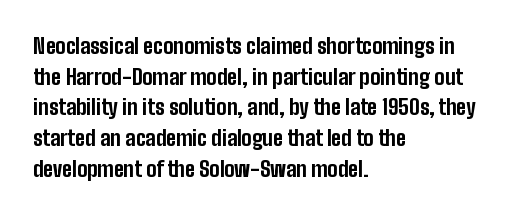
The image shows 21 px bold type, upright; set left-aligned, normal line spacing (1.46x), normal letter spacing, not underlined.
